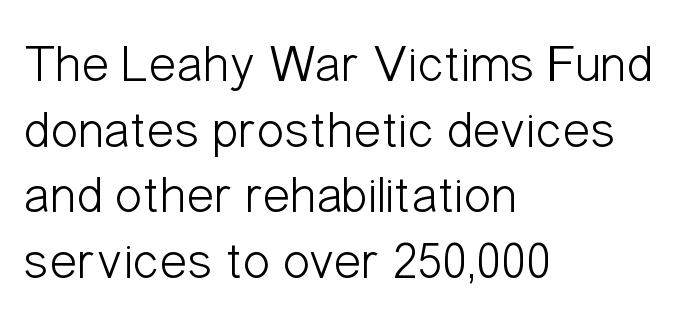
Q: Is the text bold? A: No.
Q: Is the text italic (slanted)? A: No, it is upright.
Q: Is the typeface a serif or a sans-serif typeface? A: Sans-serif.
Q: Is the text underlined? A: No.
Q: How is the paragraph aligned? A: Left-aligned.
Q: Is the spacing between letters normal or unusually wide? A: Normal.
Q: Is the spacing between lines tight, normal or loose? A: Normal.
Q: Width (condensed, normal, or wide)? A: Condensed.
Q: Stroke contrast? A: Low.
Q: x-height? A: Medium.
Q: Monospaced? A: No.
